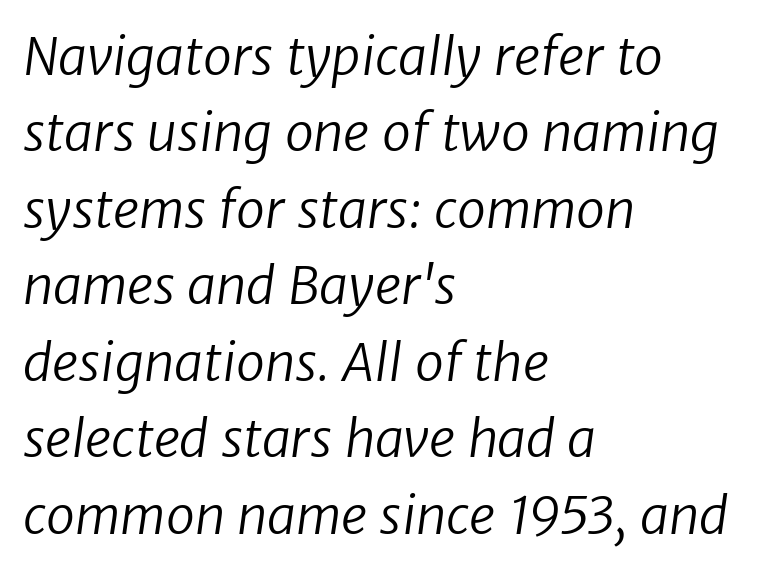
Q: Is the text bold? A: No.
Q: Is the typeface a serif or a sans-serif typeface? A: Sans-serif.
Q: Is the text underlined? A: No.
Q: How is the paragraph aligned? A: Left-aligned.
Q: Is the spacing between letters normal or unusually wide? A: Normal.
Q: Is the spacing between lines tight, normal or loose? A: Normal.
Q: Width (condensed, normal, or wide)? A: Normal.
Q: Stroke contrast? A: Low.
Q: x-height? A: Medium.
Q: Monospaced? A: No.
